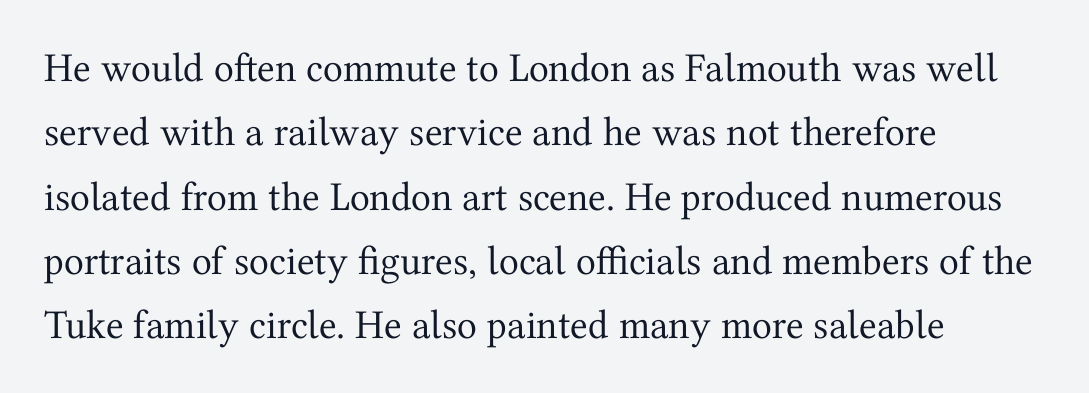
{"serif": "yes", "italic": "no", "bold": "no", "weight": "regular", "width": "normal", "stroke_contrast": "medium", "x_height": "medium", "monospaced": "no", "underline": "no", "align": "left", "line_spacing": "normal", "line_spacing_ratio": 1.57, "letter_spacing": "normal", "letter_spacing_em": 0.0, "glyph_px": 41}
